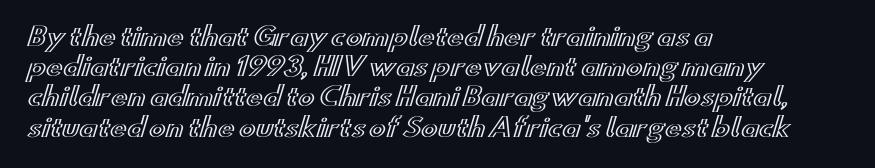
The image shows 25 px text type; set left-aligned, line spacing 1.21x, normal letter spacing, not underlined.
